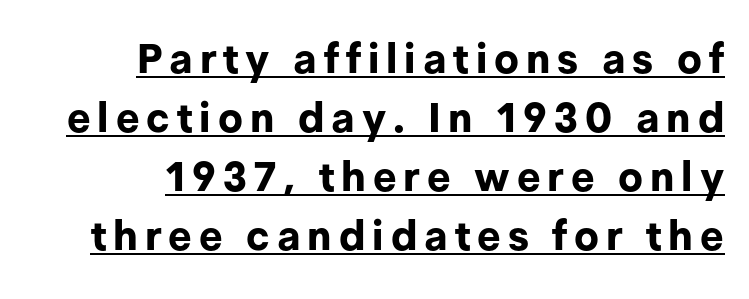
This is underlined copy, the kind a proofreader might mark for attention. In terms of weight, the rendering is a true, heavy bold. The letters advance in unequal steps, a hallmark of proportional type. I'd call this a sans setting — the letters go barefoot. The lettering holds an erect, upright posture throughout.
